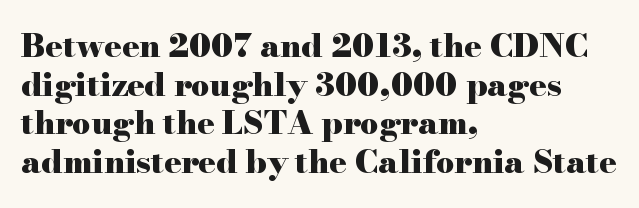
The ragged edge is on the right, which tells us the setting is flush left. Does extra space separate the letters? No, they use regular spacing. Words float on clear page, feet unadorned. Italic: no, the glyphs are upright roman. Character widths vary here, with narrow letters taking less room than wide ones.
